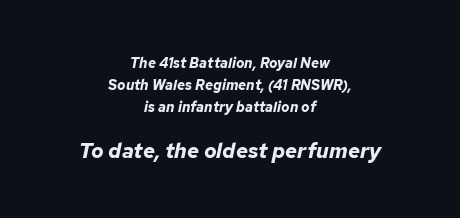
{"italic": "yes", "lean": "right", "slant_degrees": 12, "bold": "yes", "underline": "no", "align": "center", "line_spacing": "normal", "line_spacing_ratio": 1.57, "letter_spacing": "normal", "letter_spacing_em": 0.0, "larger_block": "second", "size_ratio": 1.5, "glyph_px": 21}
